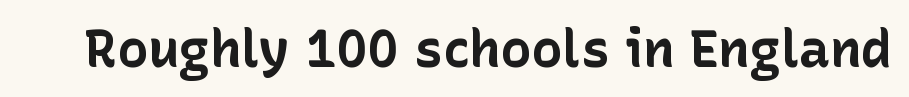
The image shows 52 px bold sans-serif type, upright; set normal letter spacing, not underlined; low stroke contrast and a medium x-height.
